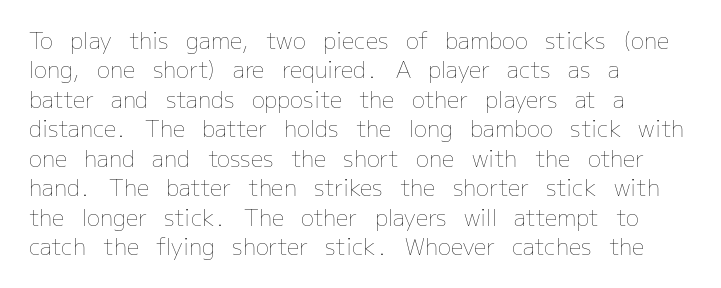
{"italic": "no", "bold": "no", "underline": "no", "align": "left", "line_spacing": "normal", "line_spacing_ratio": 1.34, "letter_spacing": "normal", "letter_spacing_em": 0.0, "glyph_px": 22}
